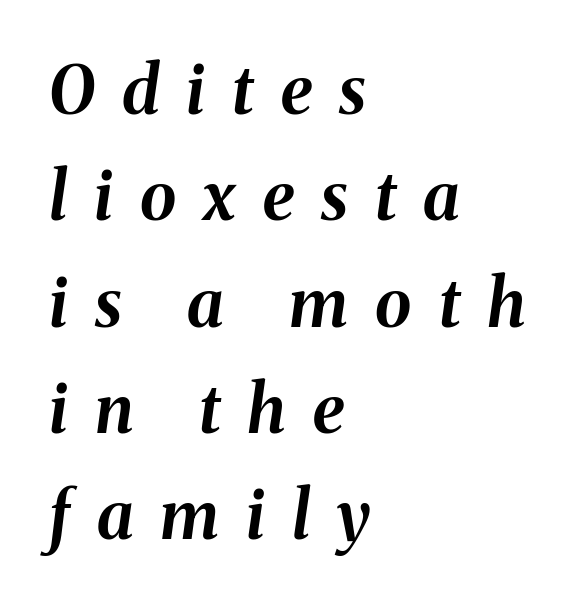
Alignment: flush left. What weight is shown? A full bold with thick strokes. Characters follow at a spacing far wider than the type designer built in. Posture: slanted. Anything drawn beneath the words? Only blank space.
